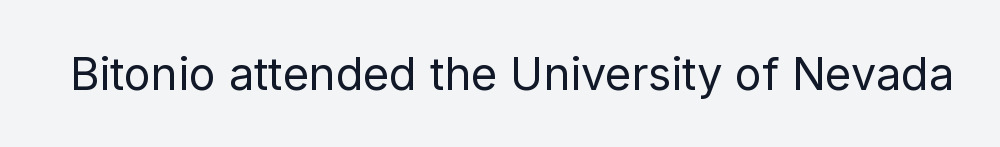
{"serif": "no", "italic": "no", "bold": "no", "weight": "regular", "width": "normal", "stroke_contrast": "low", "x_height": "medium", "monospaced": "no", "underline": "no", "letter_spacing": "normal", "letter_spacing_em": 0.0, "glyph_px": 45}
